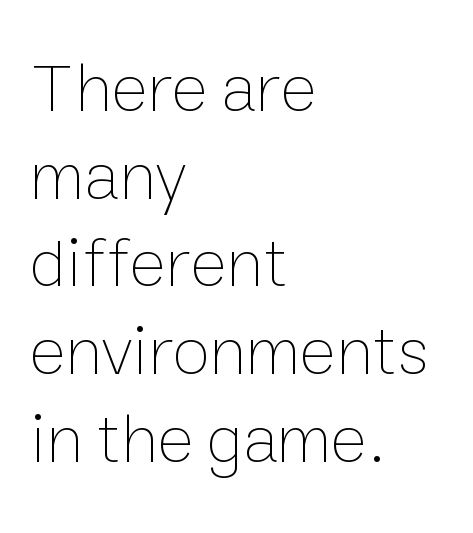
The image shows 69 px thin type, upright; set left-aligned, normal line spacing (1.27x), normal letter spacing, not underlined; low stroke contrast and a medium x-height.
